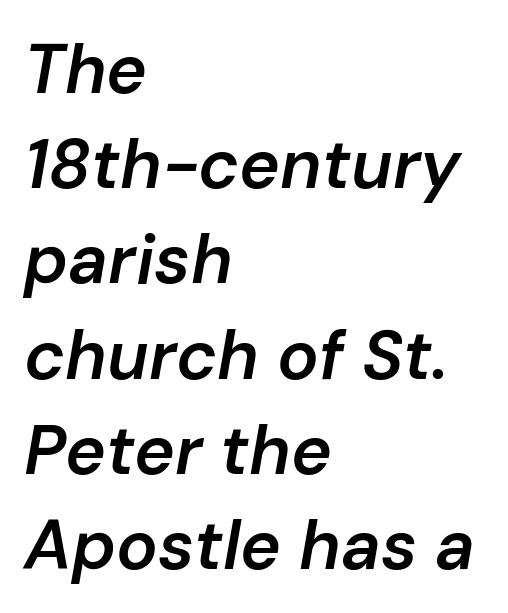
The image shows 69 px semibold type, italic (leaning right); set left-aligned, normal line spacing (1.38x), normal letter spacing, not underlined; low stroke contrast and a medium x-height.
